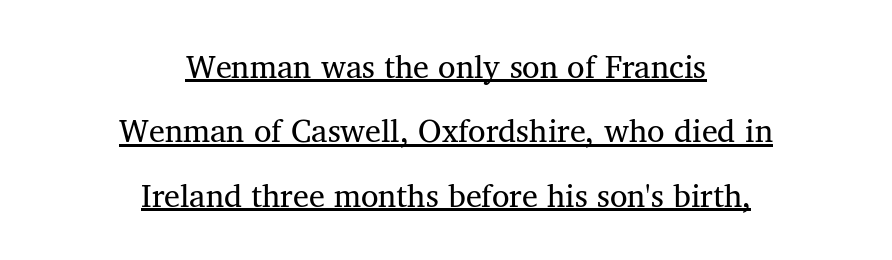
Q: Is the text bold? A: No.
Q: Is the typeface a serif or a sans-serif typeface? A: Serif.
Q: Is the text underlined? A: Yes.
Q: How is the paragraph aligned? A: Centered.
Q: Is the spacing between letters normal or unusually wide? A: Normal.
Q: Is the spacing between lines tight, normal or loose? A: Loose.
Q: Width (condensed, normal, or wide)? A: Normal.
Q: Stroke contrast? A: Medium.
Q: x-height? A: Medium.
Q: Monospaced? A: No.
